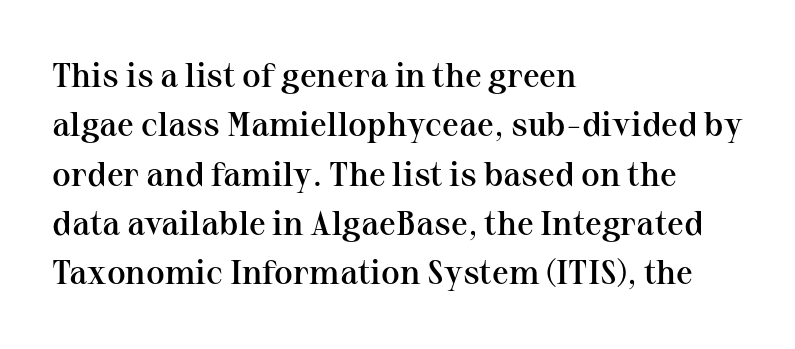
Q: Is the text bold? A: Semi-bold.
Q: Is the text italic (slanted)? A: No, it is upright.
Q: Is the typeface a serif or a sans-serif typeface? A: Serif.
Q: Is the text underlined? A: No.
Q: How is the paragraph aligned? A: Left-aligned.
Q: Is the spacing between letters normal or unusually wide? A: Normal.
Q: Is the spacing between lines tight, normal or loose? A: Normal.
Q: Width (condensed, normal, or wide)? A: Normal.
Q: Stroke contrast? A: Medium.
Q: x-height? A: Medium.
Q: Monospaced? A: No.
